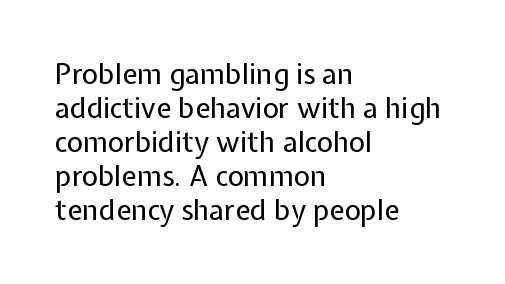
When letters stand straight like this, we call the style roman or upright. Regarding serifs, this sample does without them. The font sits on the lighter half of the weight spectrum, regular included. Spacing verdict: proportional, widths tailored to each character.
